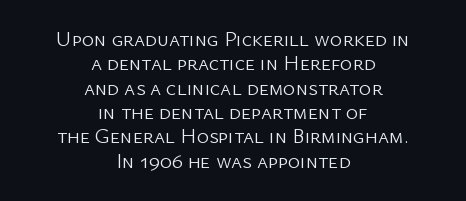
{"italic": "no", "bold": "no", "underline": "no", "align": "center", "line_spacing_ratio": 1.16, "letter_spacing": "normal", "letter_spacing_em": 0.0, "glyph_px": 21}
